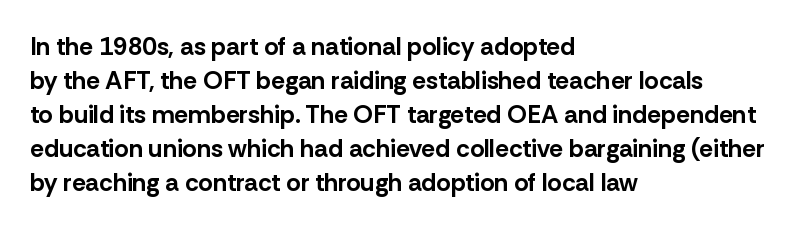
Q: Is the text bold? A: Yes.
Q: Is the text italic (slanted)? A: No, it is upright.
Q: Is the text underlined? A: No.
Q: How is the paragraph aligned? A: Left-aligned.
Q: Is the spacing between letters normal or unusually wide? A: Normal.
Q: Is the spacing between lines tight, normal or loose? A: Normal.
